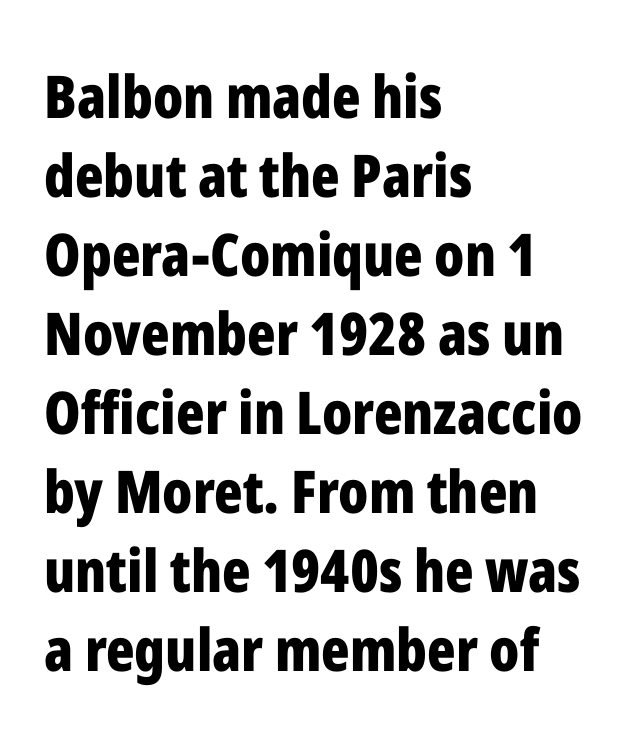
Q: Is the text bold? A: Yes.
Q: Is the text italic (slanted)? A: No, it is upright.
Q: Is the typeface a serif or a sans-serif typeface? A: Sans-serif.
Q: Is the text underlined? A: No.
Q: How is the paragraph aligned? A: Left-aligned.
Q: Is the spacing between letters normal or unusually wide? A: Normal.
Q: Is the spacing between lines tight, normal or loose? A: Normal.
Q: Width (condensed, normal, or wide)? A: Condensed.
Q: Stroke contrast? A: Low.
Q: x-height? A: Medium.
Q: Monospaced? A: No.
